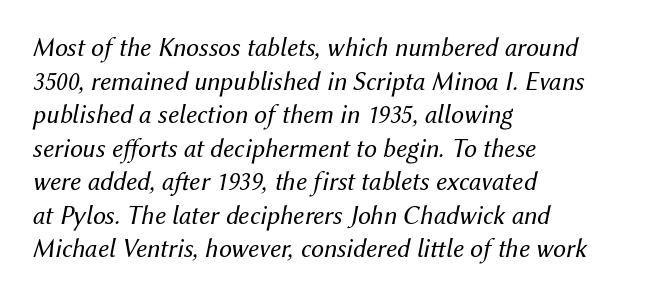
{"italic": "yes", "lean": "right", "slant_degrees": 12, "bold": "no", "underline": "no", "align": "left", "line_spacing": "normal", "line_spacing_ratio": 1.29, "letter_spacing": "normal", "letter_spacing_em": 0.0, "glyph_px": 26}
